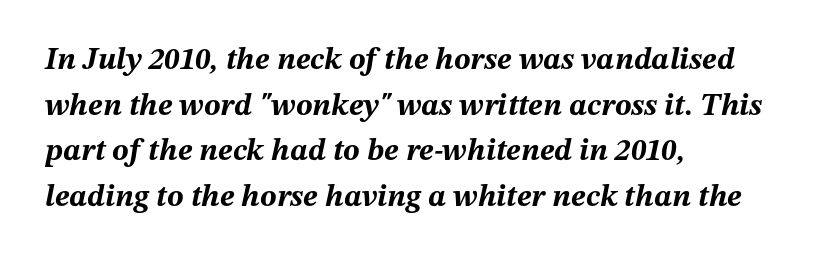
The image shows 31 px bold type, italic (leaning right); set left-aligned, normal line spacing (1.47x), normal letter spacing, not underlined; medium stroke contrast and a medium x-height.
